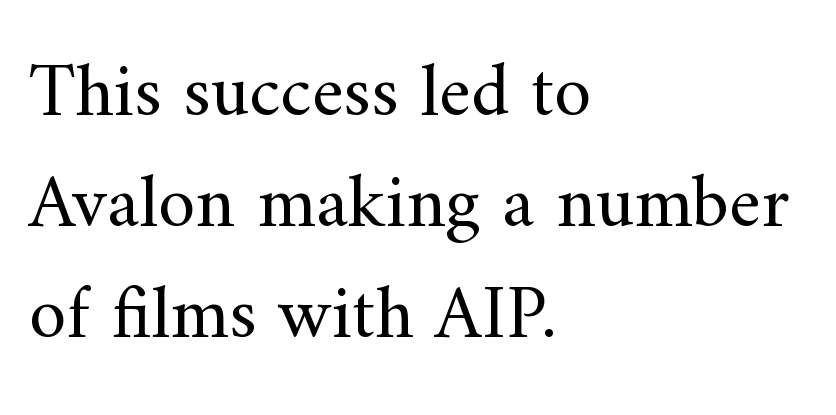
{"serif": "yes", "italic": "no", "bold": "no", "weight": "regular", "width": "normal", "stroke_contrast": "medium", "x_height": "small", "monospaced": "no", "underline": "no", "align": "left", "line_spacing": "normal", "line_spacing_ratio": 1.46, "letter_spacing": "normal", "letter_spacing_em": 0.0, "glyph_px": 76}
